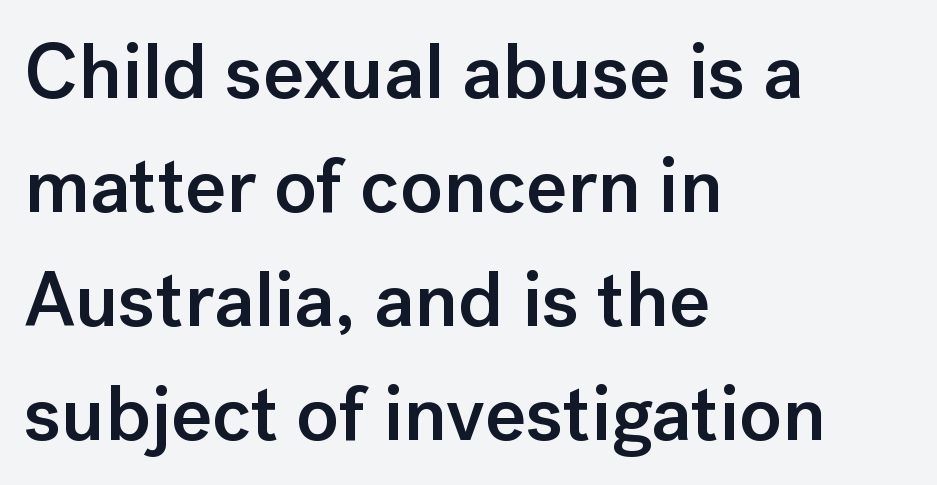
The image shows 78 px semibold sans-serif type, upright; set left-aligned, normal line spacing (1.46x), normal letter spacing, not underlined; low stroke contrast and a medium x-height.
